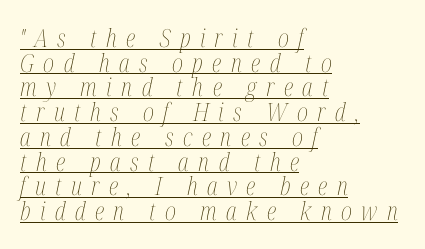
The image shows 25 px text type, italic (leaning right); set left-aligned, tight line spacing (0.99x), unusually wide letter spacing (+0.38 em), underlined.
